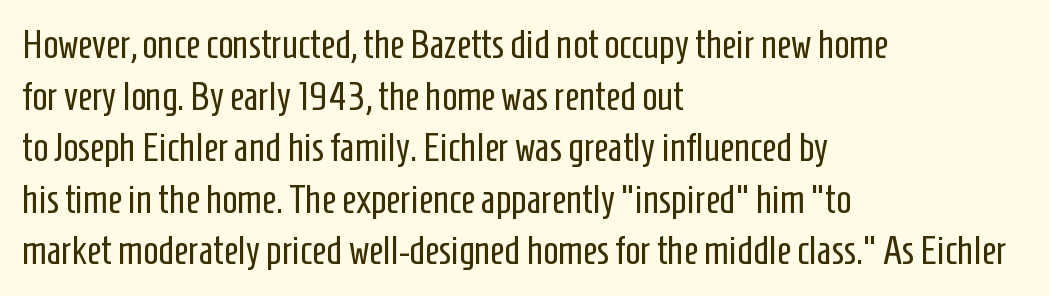
When letters stand straight like this, we call the style roman or upright. The passage shown is typeset with a sans-serif family. The rendering keeps characters at their native spacing. The paragraph has a hard left edge and a soft right edge. Spacing verdict: proportional, widths tailored to each character. A quiet, ordinary-to-light weight characterises the typeface.
